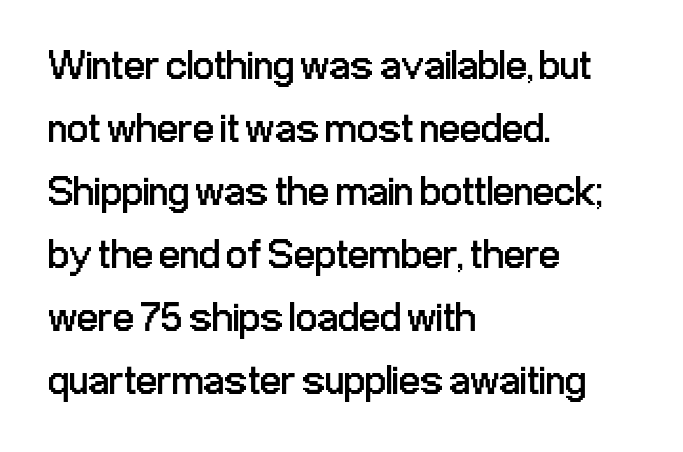
Q: Is the text bold? A: No.
Q: Is the text italic (slanted)? A: No, it is upright.
Q: Is the typeface a serif or a sans-serif typeface? A: Sans-serif.
Q: Is the text underlined? A: No.
Q: How is the paragraph aligned? A: Left-aligned.
Q: Is the spacing between letters normal or unusually wide? A: Normal.
Q: Is the spacing between lines tight, normal or loose? A: Normal.
Q: Width (condensed, normal, or wide)? A: Condensed.
Q: Stroke contrast? A: Low.
Q: x-height? A: Medium.
Q: Monospaced? A: No.
